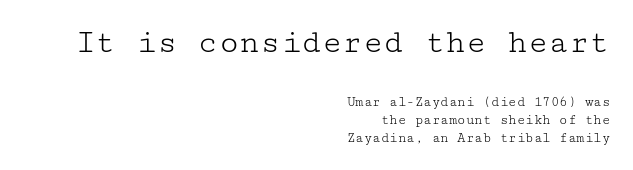
{"serif": "yes", "italic": "no", "bold": "no", "weight": "light", "width": "wide", "stroke_contrast": "low", "x_height": "medium", "underline": "no", "align": "right", "line_spacing": "normal", "line_spacing_ratio": 1.29, "letter_spacing": "normal", "letter_spacing_em": 0.0, "larger_block": "first", "size_ratio": 2.43, "glyph_px": 34}
